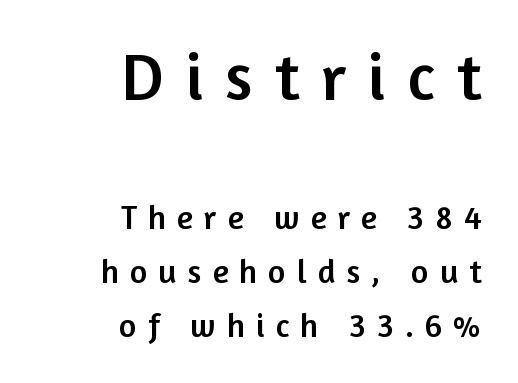
The image shows 66 px sans-serif type, upright; set right-aligned, normal line spacing (1.63x), unusually wide letter spacing (+0.34 em), not underlined; the first (top) block is 2.0x larger; low stroke contrast and a medium x-height.
